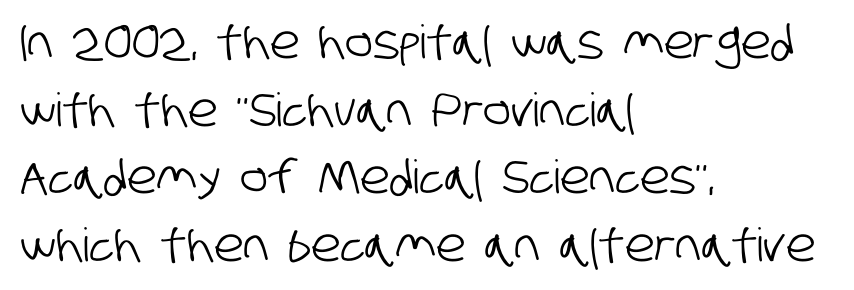
The image shows 46 px condensed sans-serif type; set left-aligned, normal line spacing (1.47x), normal letter spacing, not underlined; low stroke contrast and a large x-height.
